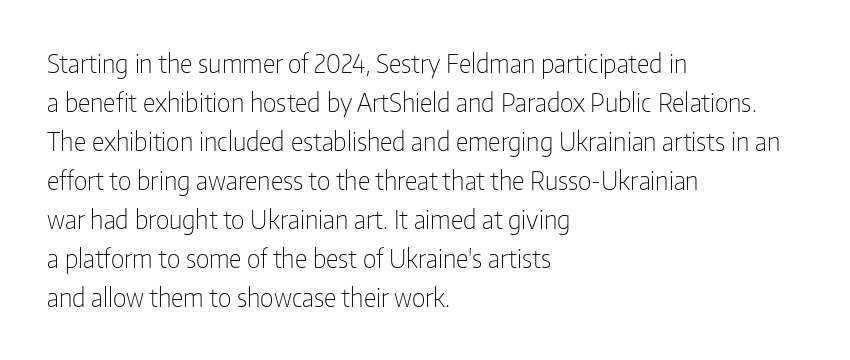
{"italic": "no", "bold": "no", "underline": "no", "align": "left", "line_spacing": "normal", "line_spacing_ratio": 1.56, "letter_spacing": "normal", "letter_spacing_em": 0.0, "glyph_px": 25}
